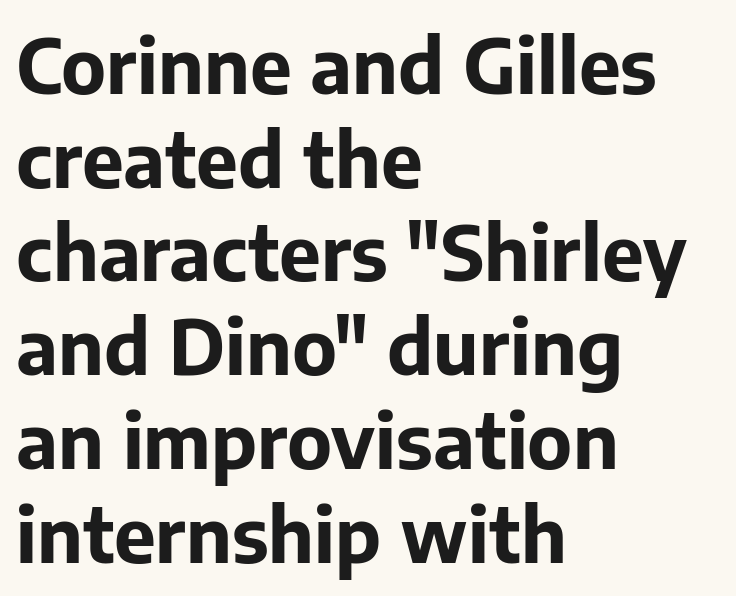
Q: Is the text bold? A: Yes.
Q: Is the text italic (slanted)? A: No, it is upright.
Q: Is the typeface a serif or a sans-serif typeface? A: Sans-serif.
Q: Is the text underlined? A: No.
Q: How is the paragraph aligned? A: Left-aligned.
Q: Is the spacing between letters normal or unusually wide? A: Normal.
Q: Is the spacing between lines tight, normal or loose? A: Normal.
Q: Width (condensed, normal, or wide)? A: Normal.
Q: Stroke contrast? A: Low.
Q: x-height? A: Medium.
Q: Monospaced? A: No.
